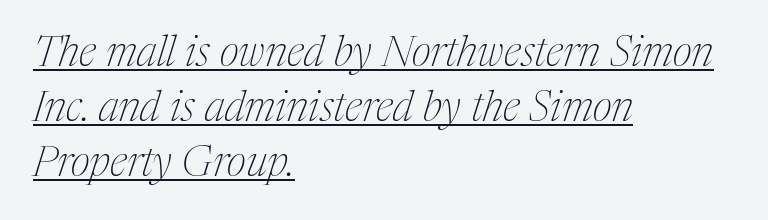
{"serif": "yes", "italic": "yes", "lean": "right", "slant_degrees": 17, "bold": "no", "weight": "thin", "width": "condensed", "stroke_contrast": "medium", "x_height": "medium", "monospaced": "no", "underline": "yes", "align": "left", "line_spacing": "normal", "line_spacing_ratio": 1.31, "letter_spacing": "normal", "letter_spacing_em": 0.0, "glyph_px": 42}
